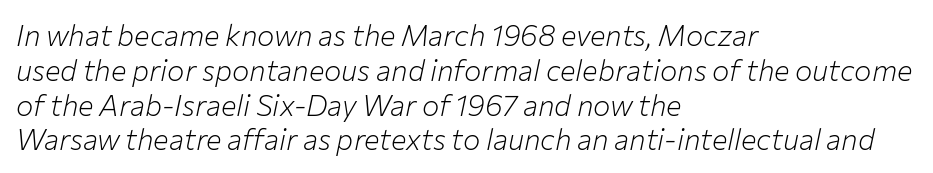
{"italic": "yes", "lean": "right", "slant_degrees": 12, "bold": "no", "weight": "light", "width": "normal", "stroke_contrast": "low", "x_height": "medium", "monospaced": "no", "underline": "no", "align": "left", "line_spacing_ratio": 1.2, "letter_spacing": "normal", "letter_spacing_em": 0.0, "glyph_px": 29}
